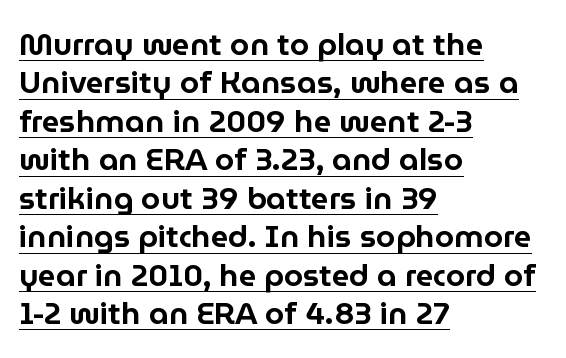
{"serif": "no", "italic": "no", "width": "normal", "stroke_contrast": "low", "x_height": "medium", "monospaced": "no", "underline": "yes", "align": "left", "line_spacing_ratio": 1.24, "letter_spacing": "normal", "letter_spacing_em": 0.0, "glyph_px": 31}
